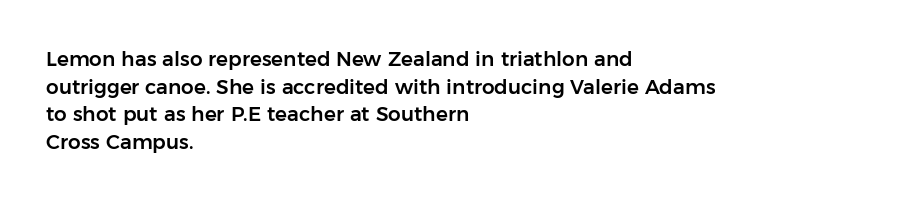
The block of text has a typical density, with ordinary space between rows. The letters stand straight up with perfectly vertical stems. Line starts are locked; line ends wander. Between one letter and the next there's only the usual sliver of space. Type without underlining.
